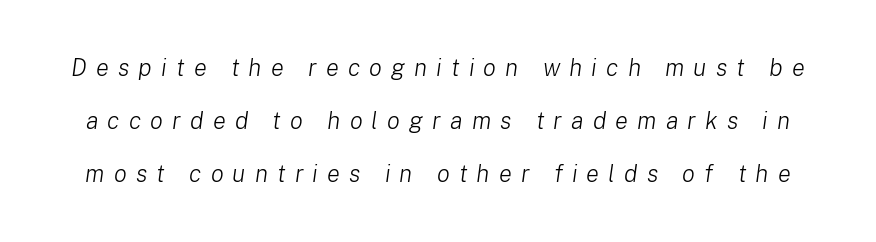
Q: Is the text bold? A: No.
Q: Is the text italic (slanted)? A: Yes, it leans right by about 8 degrees.
Q: Is the text underlined? A: No.
Q: Is the spacing between letters normal or unusually wide? A: Unusually wide.
Q: Is the spacing between lines tight, normal or loose? A: Loose.
